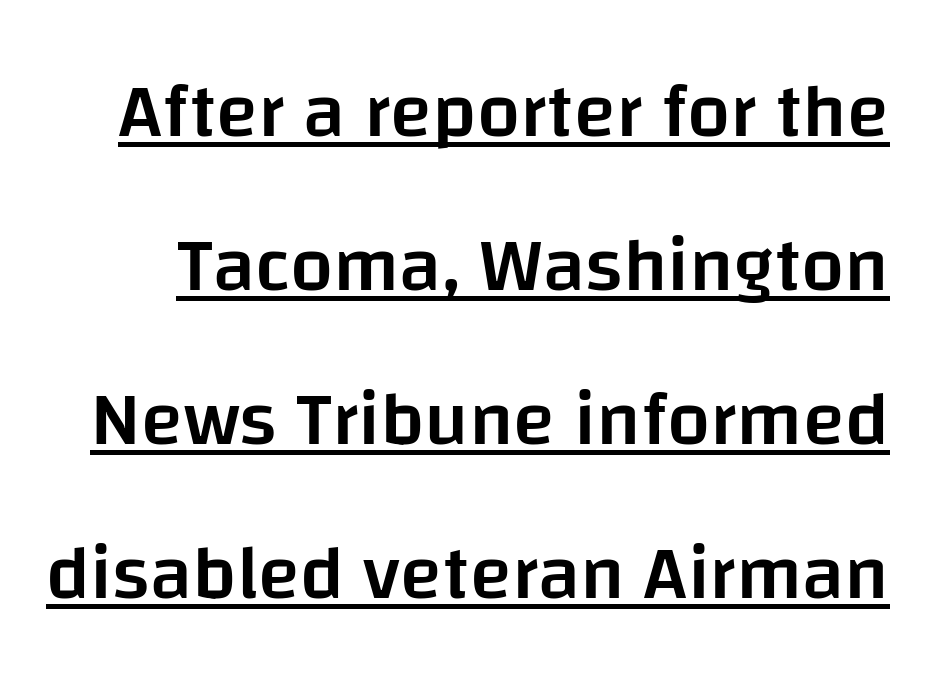
The image shows 77 px semibold sans-serif type, upright; set loose line spacing (2.0x), normal letter spacing, underlined; low stroke contrast and a large x-height.
